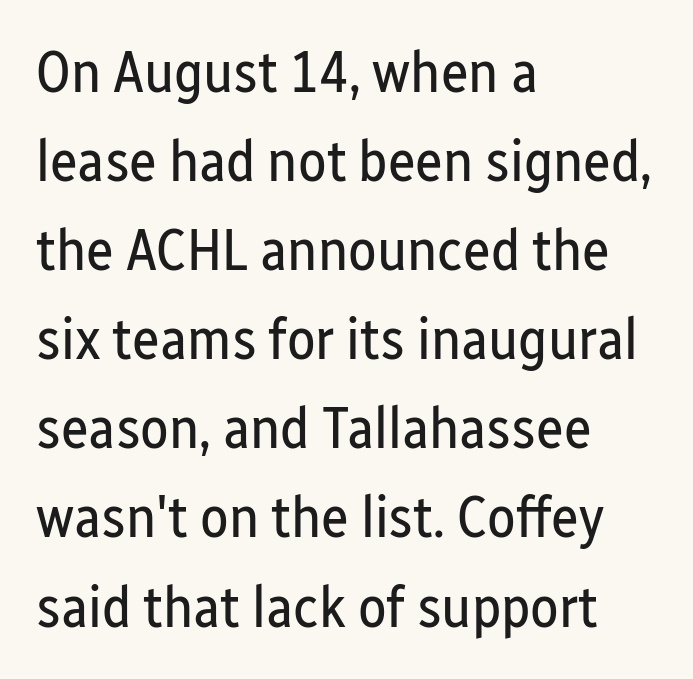
The image shows 59 px regular-weight, condensed sans-serif type, upright; set left-aligned, normal line spacing (1.51x), normal letter spacing, not underlined; low stroke contrast and a medium x-height.
